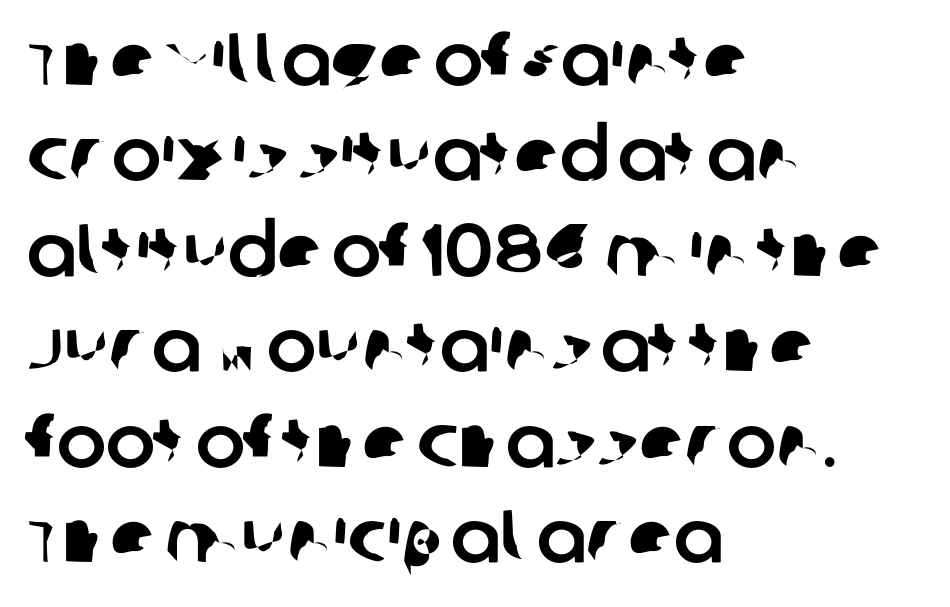
The image shows 74 px sans-serif type; set left-aligned, normal line spacing (1.29x), normal letter spacing, not underlined; low stroke contrast and a large x-height.
